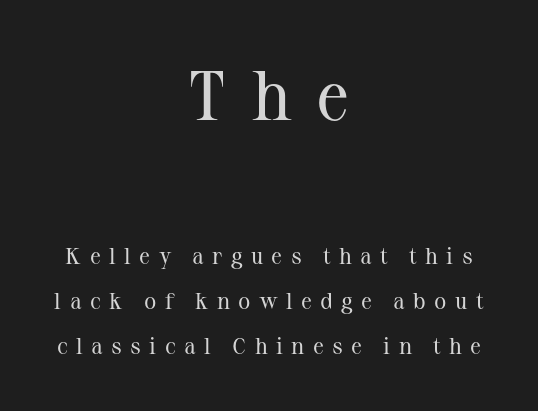
{"serif": "yes", "italic": "no", "bold": "no", "weight": "regular", "width": "normal", "stroke_contrast": "medium", "x_height": "medium", "monospaced": "no", "underline": "no", "align": "center", "line_spacing": "loose", "line_spacing_ratio": 1.95, "letter_spacing": "wide", "letter_spacing_em": 0.36, "larger_block": "first", "size_ratio": 3.04, "glyph_px": 70}
